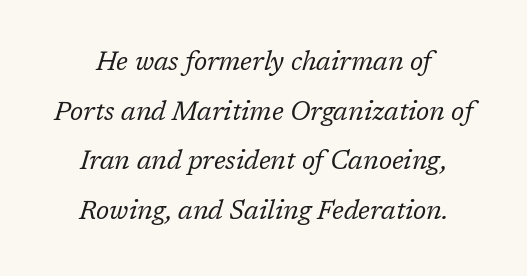
Is the letter spacing exaggerated? No — it looks like the ordinary default. Whoever set this chose breathing room over compactness in the vertical rhythm. Is this a heavy cut? Hardly; it is regular or lighter. No word sits above an underline. It's the slanting kind of type.
